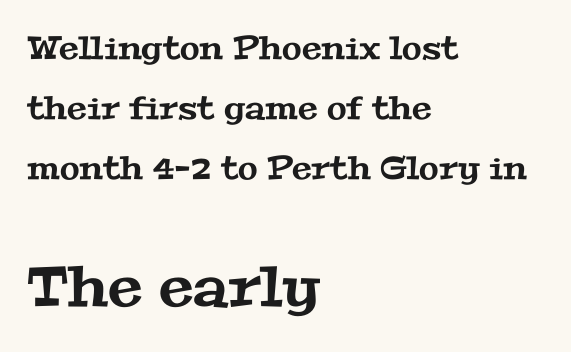
Anything drawn beneath the words? Only blank space. The type is set solid horizontally, with unmodified tracking. Is this a fixed-width face? No — the glyphs have proportional, varying widths. In this sample the second text group is rendered at the bigger scale. The font family rendered here belongs to the serif group. Short and long lines alike share a common starting point at left.
